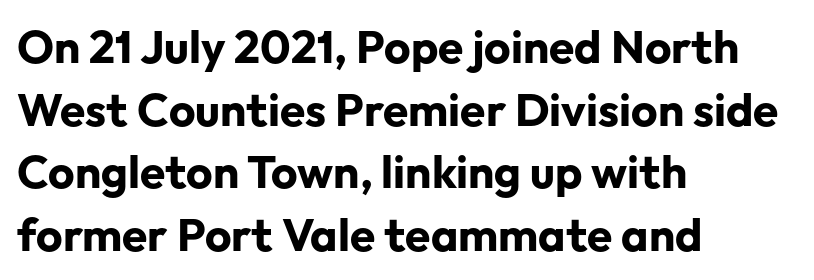
Unlike italic type, these characters show no tilt at all. The strokes are fattened all the way to bold. Vertically, the passage feels balanced, rows spaced as you'd expect. The letters advance in unequal steps, a hallmark of proportional type. This rendering features lettering with no underline. Observe the ordinary spacing: letters are neighbours, not strangers.
